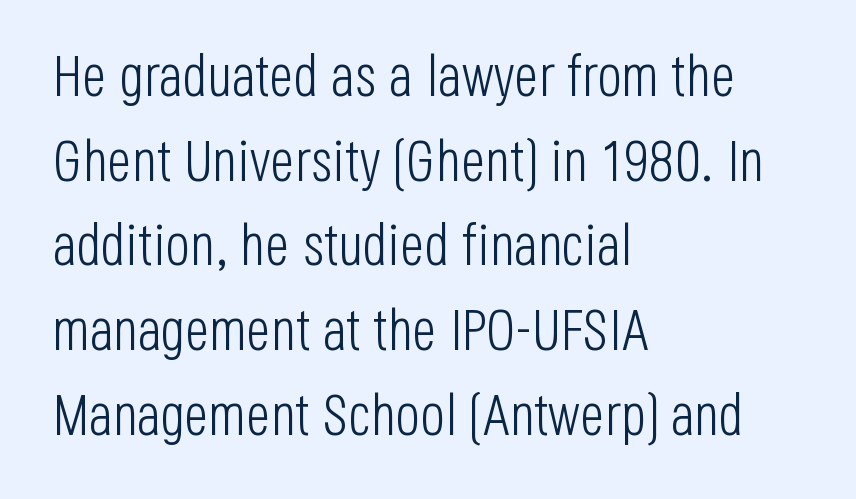
The image shows 58 px light, condensed sans-serif type, upright; set left-aligned, normal line spacing (1.46x), normal letter spacing, not underlined; low stroke contrast and a large x-height.
